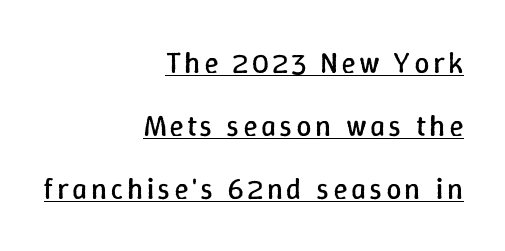
Q: Is the text bold? A: No.
Q: Is the text italic (slanted)? A: No, it is upright.
Q: Is the text underlined? A: Yes.
Q: How is the paragraph aligned? A: Right-aligned.
Q: Is the spacing between lines tight, normal or loose? A: Loose.
Q: Width (condensed, normal, or wide)? A: Normal.
Q: Stroke contrast? A: Low.
Q: x-height? A: Medium.
Q: Monospaced? A: No.
